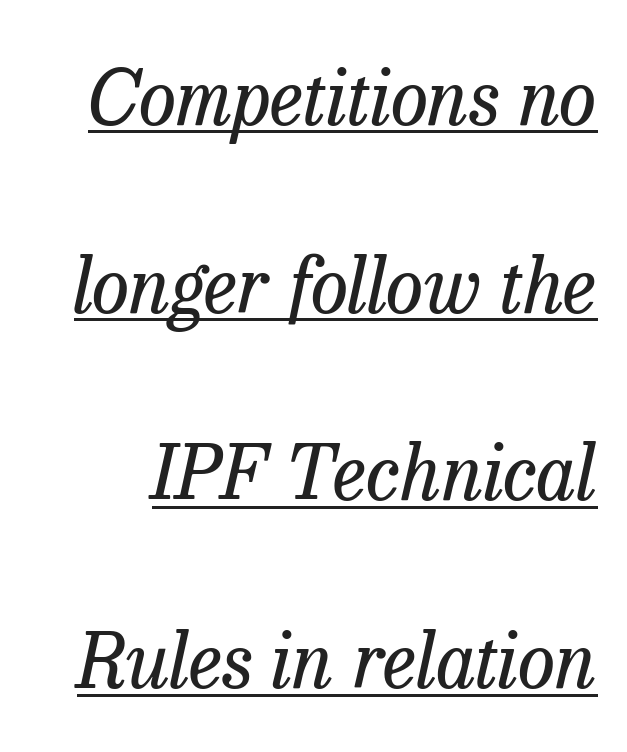
Tracking here is standard; glyphs follow each other at the usual distance. Each line of the rendering has a horizontal stroke beneath the glyphs. The whole block is typeset with a tilt. Regarding serifs, this sample has them. No heavy texture on the line: the type isn't bold.
